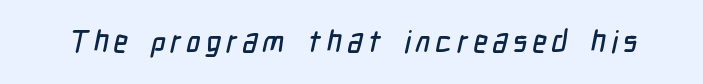
{"serif": "no", "width": "condensed", "stroke_contrast": "low", "x_height": "medium", "monospaced": "no", "underline": "no", "glyph_px": 30}
